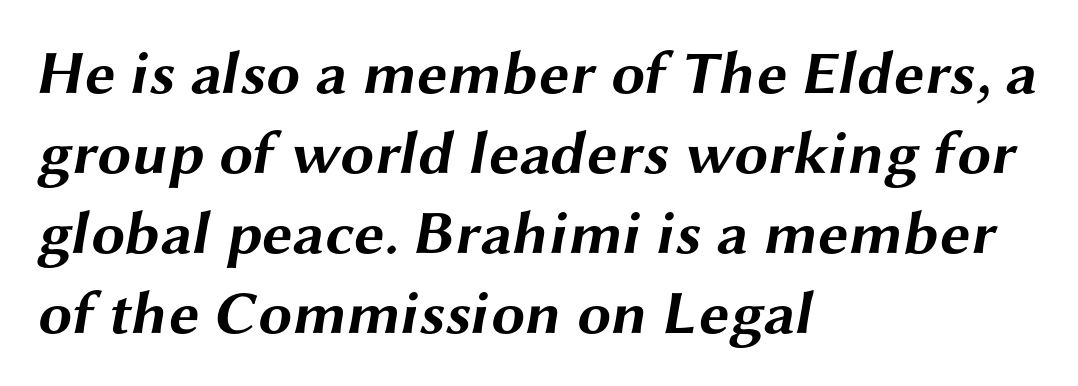
Q: Is the text bold? A: Yes.
Q: Is the typeface a serif or a sans-serif typeface? A: Sans-serif.
Q: Is the text underlined? A: No.
Q: How is the paragraph aligned? A: Left-aligned.
Q: Is the spacing between letters normal or unusually wide? A: Normal.
Q: Is the spacing between lines tight, normal or loose? A: Normal.
Q: Width (condensed, normal, or wide)? A: Wide.
Q: Stroke contrast? A: Medium.
Q: x-height? A: Medium.
Q: Monospaced? A: No.
